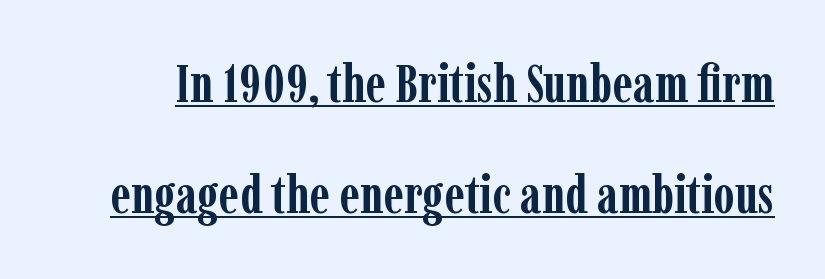
{"serif": "yes", "italic": "no", "bold": "yes", "weight": "semibold", "width": "condensed", "stroke_contrast": "low", "x_height": "medium", "monospaced": "no", "underline": "yes", "line_spacing": "loose", "line_spacing_ratio": 2.1, "letter_spacing": "normal", "letter_spacing_em": 0.0, "glyph_px": 53}
